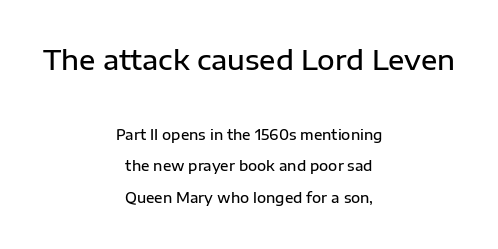
Q: Is the text bold? A: Semi-bold.
Q: Is the text italic (slanted)? A: No, it is upright.
Q: Is the text underlined? A: No.
Q: How is the paragraph aligned? A: Centered.
Q: Is the spacing between letters normal or unusually wide? A: Normal.
Q: Is the spacing between lines tight, normal or loose? A: Loose.
Q: Which block of text is set in a larger size, the first (top) or the second (bottom)? A: The first (top) one.
